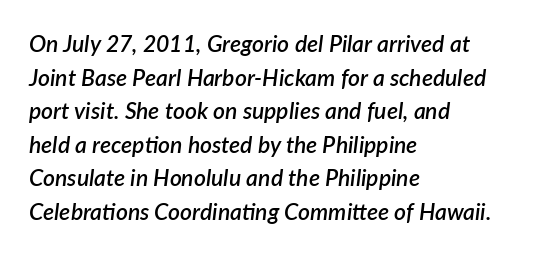
{"italic": "yes", "lean": "right", "slant_degrees": 7, "bold": "semi", "underline": "no", "align": "left", "line_spacing": "normal", "line_spacing_ratio": 1.46, "letter_spacing": "normal", "letter_spacing_em": 0.0, "glyph_px": 23}
